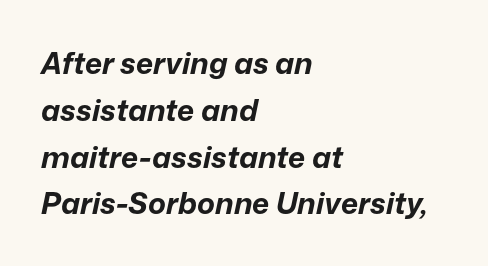
{"italic": "yes", "lean": "right", "slant_degrees": 12, "bold": "yes", "weight": "bold", "width": "normal", "stroke_contrast": "low", "x_height": "medium", "monospaced": "no", "underline": "no", "align": "left", "line_spacing": "normal", "line_spacing_ratio": 1.56, "letter_spacing": "normal", "letter_spacing_em": 0.0, "glyph_px": 30}
